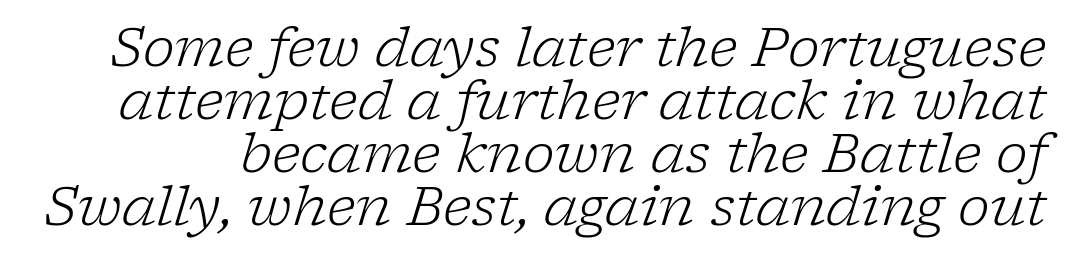
A clean baseline with only descenders dipping below it. Letter spacing: default. The rendering uses natural spacing where letterforms have individual widths. Vertical stems look standard width or narrower in stroke.
